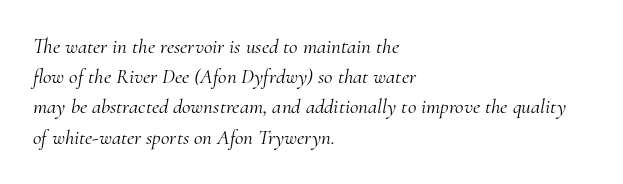
Q: Is the text bold? A: No.
Q: Is the text italic (slanted)? A: Yes, it leans right by about 10 degrees.
Q: Is the text underlined? A: No.
Q: How is the paragraph aligned? A: Left-aligned.
Q: Is the spacing between letters normal or unusually wide? A: Normal.
Q: Is the spacing between lines tight, normal or loose? A: Normal.
